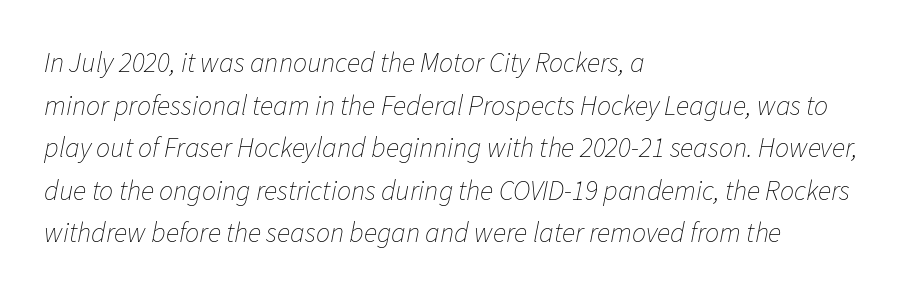
Glyph-to-glyph distance matches everyday printed text. Each row of text sits above clean, open space. Is the block centered? No — it sits flush against the left margin. Compared with ordinary roman type, these characters are visibly tilted. Is this a fixed-width face? No — the glyphs have proportional, varying widths. Weight: in the light-to-regular range.
